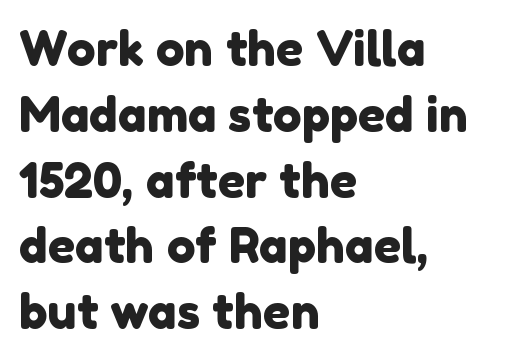
The image shows 48 px sans-serif type; set left-aligned, normal line spacing (1.37x), normal letter spacing, not underlined; low stroke contrast and a medium x-height.
